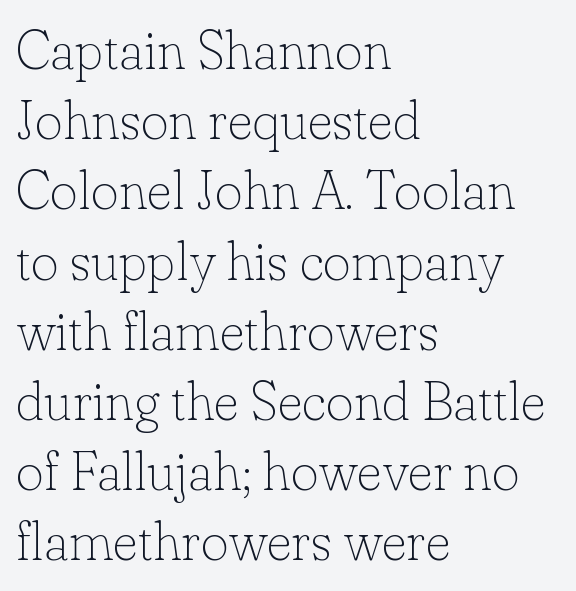
{"serif": "yes", "italic": "no", "bold": "no", "weight": "thin", "width": "normal", "stroke_contrast": "low", "x_height": "small", "monospaced": "no", "underline": "no", "align": "left", "line_spacing": "normal", "line_spacing_ratio": 1.3, "letter_spacing": "normal", "letter_spacing_em": 0.0, "glyph_px": 54}
